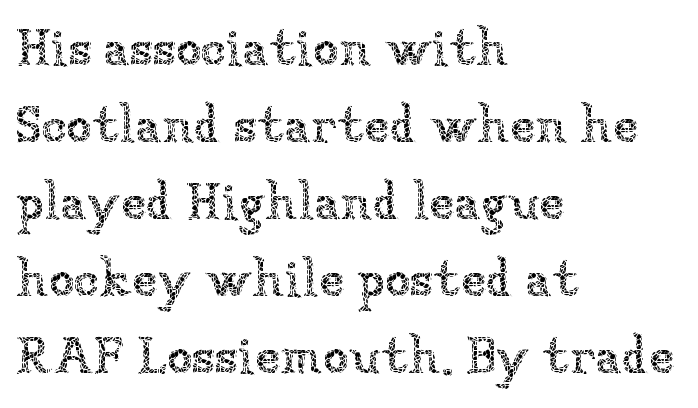
A typesetter would call this leading conventional body-copy spacing. These lines stack with their left ends in a neat column. Do the letters lean? They stand straight. Lines of text with bare space underneath. Stems here are at most as thick as an everyday book face. There is no visible air inserted between adjacent glyphs.
